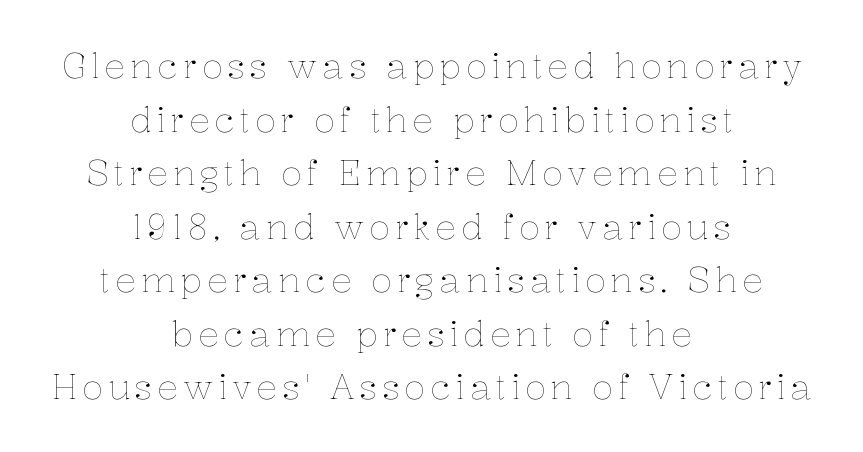
Unlike italic type, these characters show no tilt at all. Compared with a typical body face, this is equally light or lighter still. This rendering features lettering with no underline. The setting favours the middle, as headings and verse often do.
